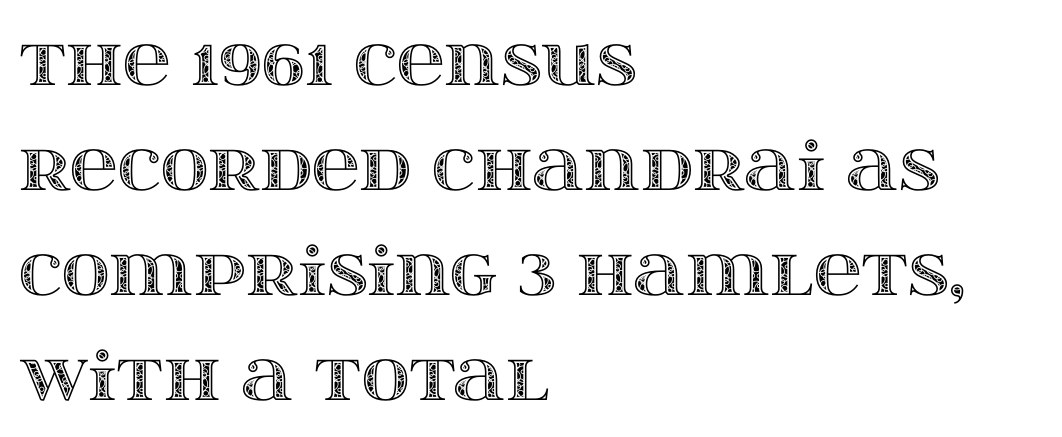
Q: Is the text italic (slanted)? A: No, it is upright.
Q: Is the text underlined? A: No.
Q: How is the paragraph aligned? A: Left-aligned.
Q: Is the spacing between letters normal or unusually wide? A: Normal.
Q: Is the spacing between lines tight, normal or loose? A: Normal.
Q: Width (condensed, normal, or wide)? A: Wide.
Q: x-height? A: Large.
Q: Monospaced? A: No.
